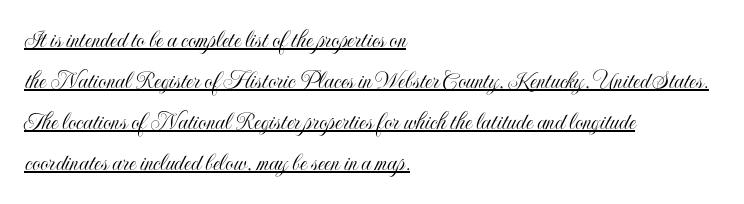
The specimen includes a rule beneath the text block's lines. The block of text has a typical density, with ordinary space between rows. The paragraph has a hard left edge and a soft right edge. Inter-character spacing is left at the font's built-in metrics.
